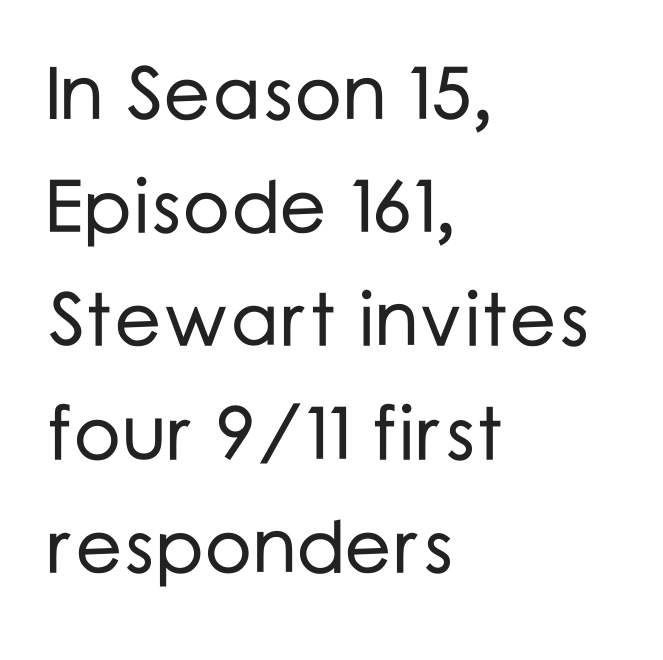
Notice how the stems are strictly vertical — no italics here. Grotesque or geometric, the face here clearly has no serifs. Reading down the block, your eye returns to a fixed left position each line. The baseline area is clear.
